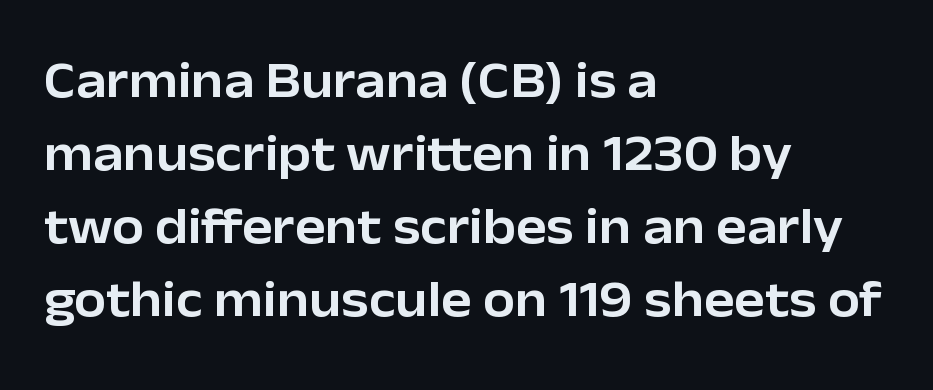
The image shows 51 px sans-serif type, upright; set left-aligned, normal line spacing (1.43x), normal letter spacing, not underlined; low stroke contrast and a medium x-height.
